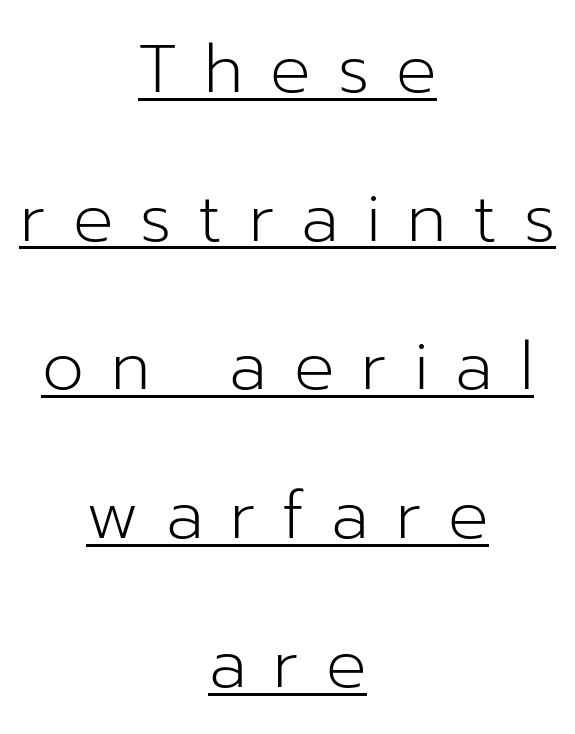
The image shows 67 px light sans-serif type, upright; set centered, loose line spacing (2.22x), unusually wide letter spacing (+0.4 em), underlined; low stroke contrast and a medium x-height.
